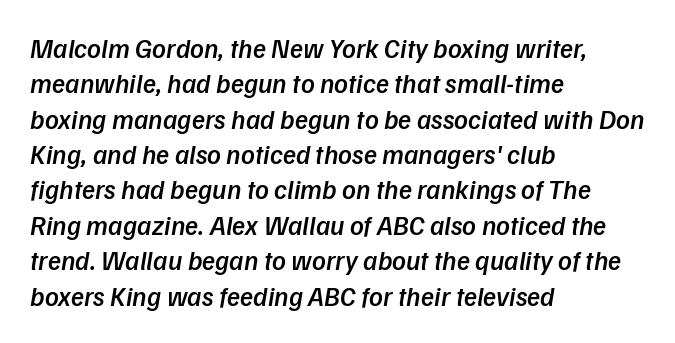
Honestly, the row spacing looks completely unremarkable. Between one letter and the next there's only the usual sliver of space. An italicized treatment has been applied to the whole sample. Underlining? Definitely not there.
